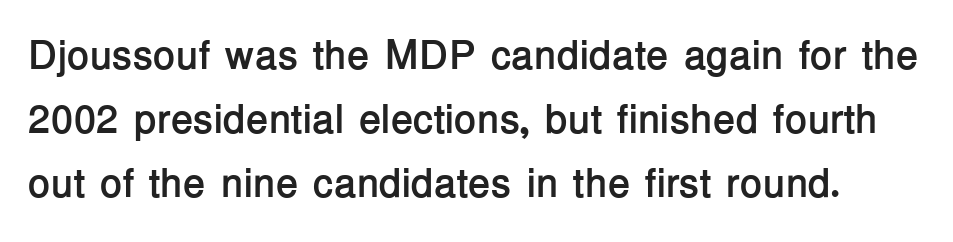
The image shows 41 px semibold sans-serif type, upright; set normal line spacing (1.56x), normal letter spacing, not underlined; low stroke contrast and a medium x-height.
